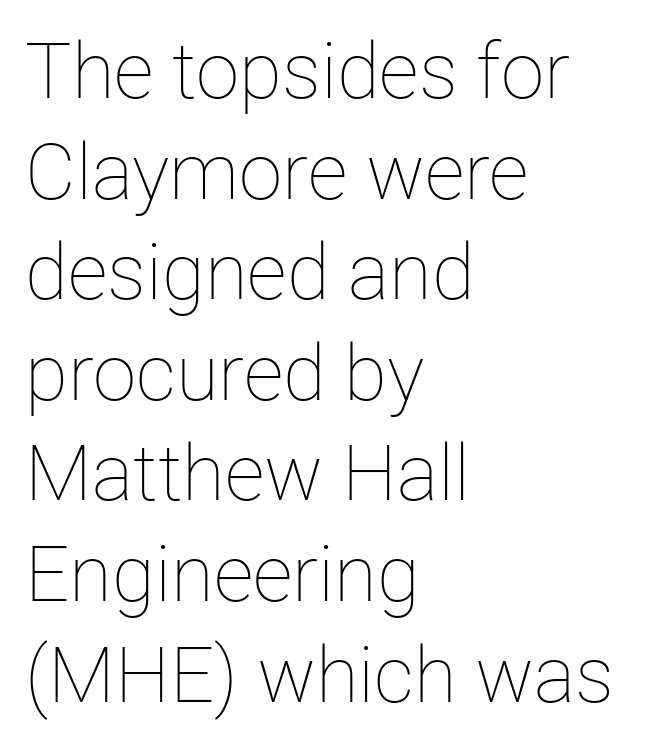
The image shows 78 px thin type, upright; set left-aligned, normal line spacing (1.29x), normal letter spacing, not underlined; low stroke contrast and a medium x-height.
